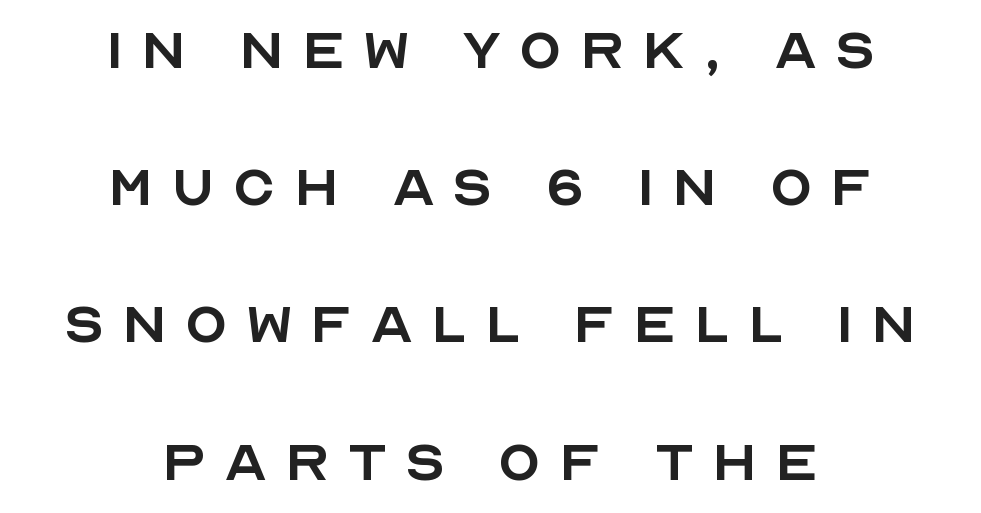
Q: Is the text bold? A: No.
Q: Is the text italic (slanted)? A: No, it is upright.
Q: Is the typeface a serif or a sans-serif typeface? A: Sans-serif.
Q: Is the text underlined? A: No.
Q: How is the paragraph aligned? A: Centered.
Q: Is the spacing between letters normal or unusually wide? A: Unusually wide.
Q: Is the spacing between lines tight, normal or loose? A: Loose.
Q: Width (condensed, normal, or wide)? A: Normal.
Q: x-height? A: Large.
Q: Monospaced? A: No.
